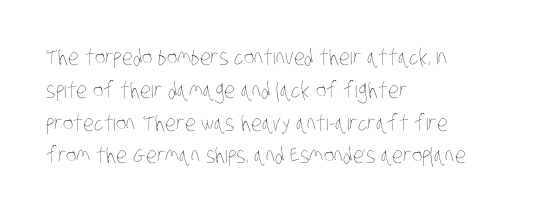
The space directly below the letters is spotless. Horizontal alignment here is leftward, the default for most running prose. This sample keeps an unexceptional amount of space between lines. Compared with typical body copy, the letter spacing here is the same. No extra ink here — the face is not bold.
